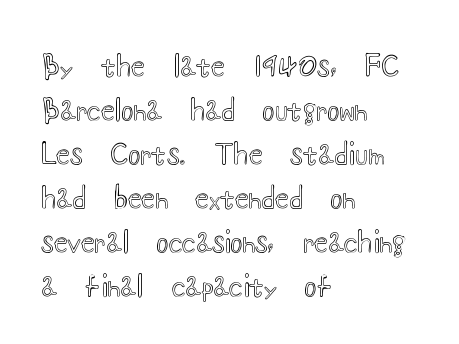
You could not count columns in this text — the font is proportionally spaced. Honestly, the letter spacing is just normal — you wouldn't notice it. Posture: vertical. A typesetter would call this leading conventional body-copy spacing. The string is rendered with underlining switched off. Casual observation: everything's shoved over to the left.
